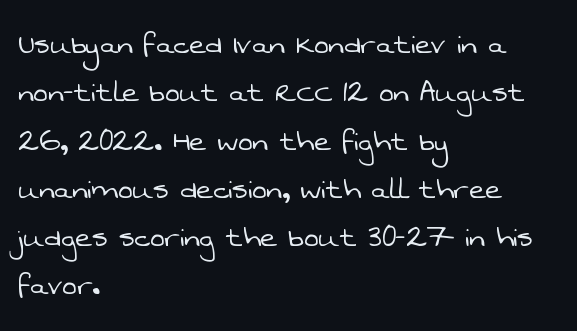
{"serif": "no", "bold": "no", "weight": "light", "width": "normal", "stroke_contrast": "low", "x_height": "medium", "monospaced": "no", "underline": "no", "align": "left", "line_spacing": "normal", "line_spacing_ratio": 1.38, "letter_spacing": "normal", "letter_spacing_em": 0.0, "glyph_px": 35}
